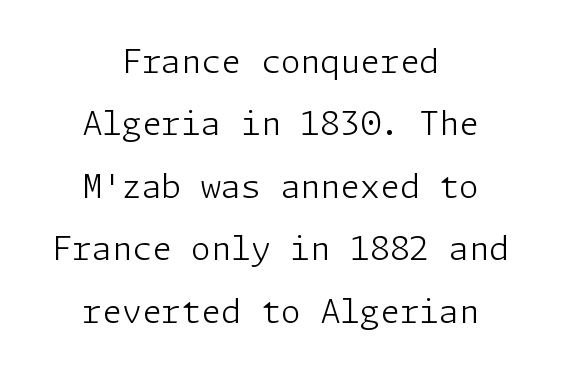
The image shows 32 px light sans-serif type, upright; set centered, loose line spacing (1.95x), normal letter spacing, not underlined; low stroke contrast and a medium x-height.
